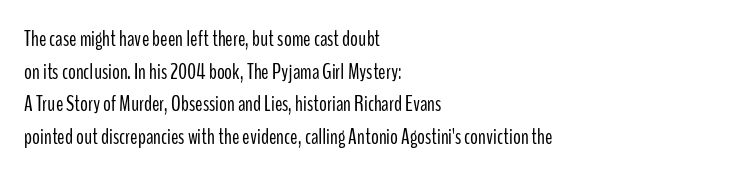
Rows of type keep a routine distance in the vertical direction. The space beneath each line is pristine and unruled. Which margin do the lines hug? The left one — the right edge is uneven. The letterforms sit shoulder to shoulder at normal distance.
